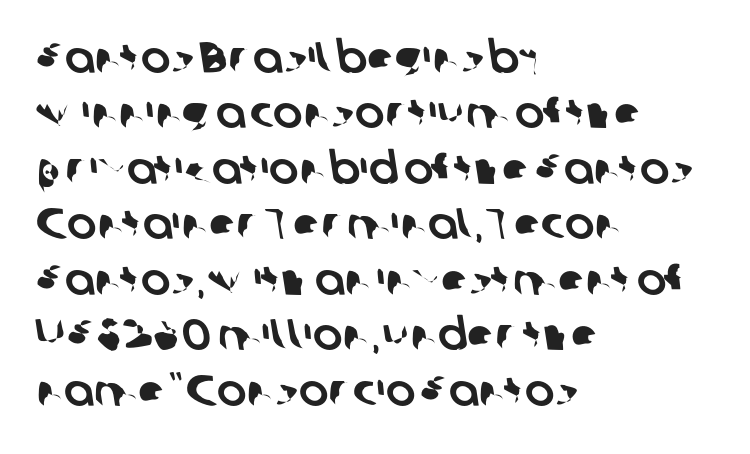
Letterform terminals end flat and unadorned throughout the passage. Any mark beneath the type? The region is blank. Horizontal alignment here is leftward, the default for most running prose. These lines are rendered in a variable-pitch font. Evenly set lines give the paragraph a standard silhouette. These lines keep a tight, regular rhythm from letter to letter.
